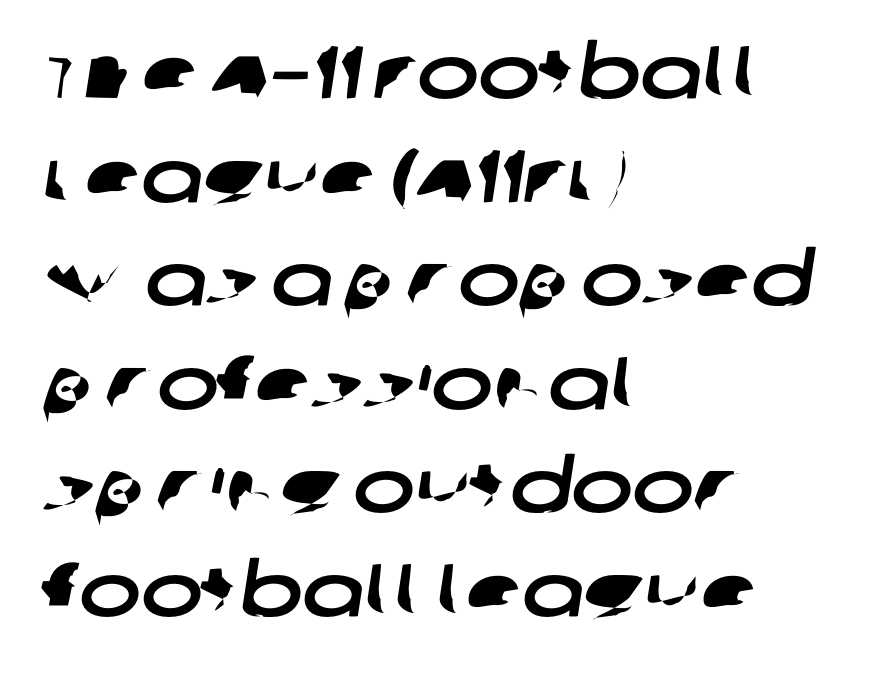
Each new line begins a customary step beneath the previous one. The passage is arranged the way most books set body copy — flush left. Serif or sans? Sans — the stroke terminals are bare. Nobody touched the tracking dial on this one. This sample has the flowing, uneven cadence of proportional lettering.
